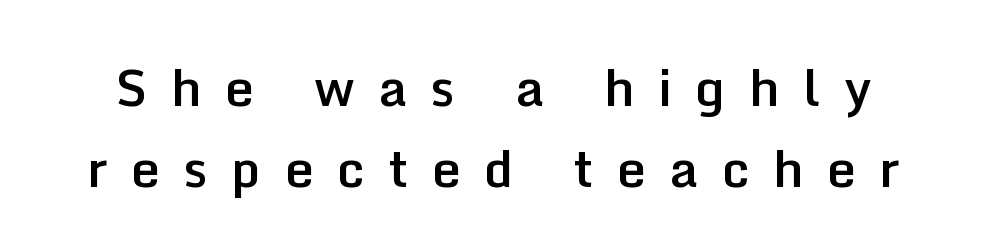
Stroke thickness is moderately raised; the sample reads as semibold. The horizontal fit of the characters is loose and conspicuously gappy. This is sans-serif lettering, the kind often seen on screens and signage. Rows of type keep a routine distance in the vertical direction.
